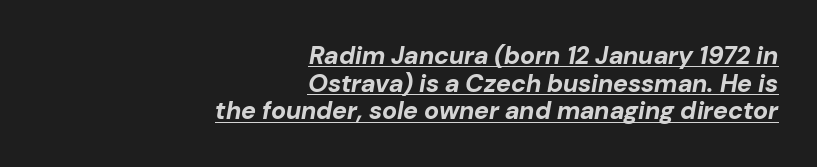
Q: Is the text bold? A: Yes.
Q: Is the text italic (slanted)? A: Yes, it leans right by about 10 degrees.
Q: Is the text underlined? A: Yes.
Q: How is the paragraph aligned? A: Right-aligned.
Q: Is the spacing between letters normal or unusually wide? A: Normal.
Q: Is the spacing between lines tight, normal or loose? A: Tight.
